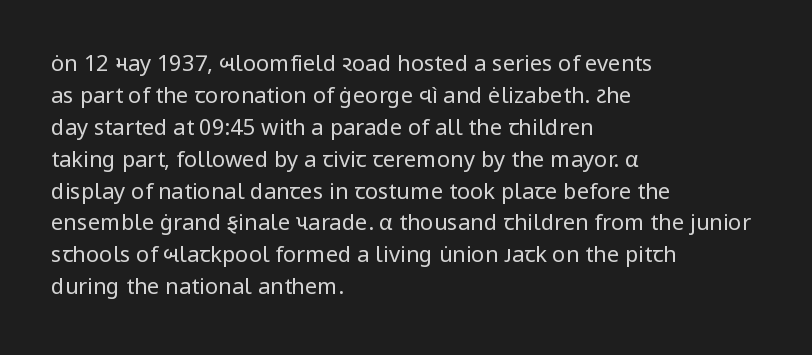
{"italic": "no", "bold": "no", "underline": "no", "align": "left", "line_spacing": "normal", "line_spacing_ratio": 1.45, "letter_spacing": "normal", "letter_spacing_em": 0.0, "glyph_px": 22}
